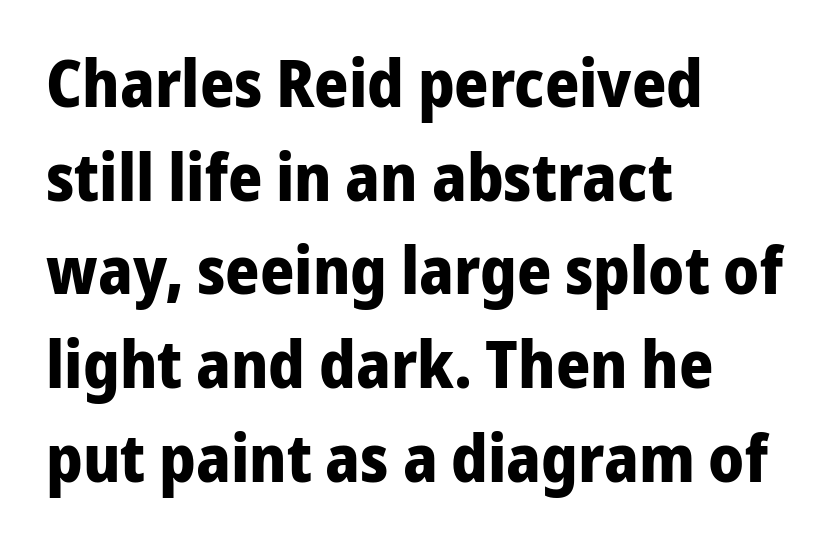
Unlike italic type, these characters show no tilt at all. A clean baseline with only descenders dipping below it. The passage shown is typeset with a sans-serif family. Caption: bold face, heavy strokes.
